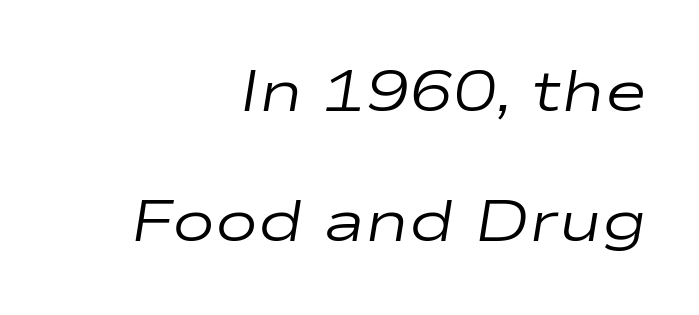
{"italic": "yes", "lean": "right", "slant_degrees": 9, "bold": "no", "weight": "regular", "width": "wide", "stroke_contrast": "low", "x_height": "medium", "monospaced": "no", "underline": "no", "align": "right", "line_spacing": "loose", "line_spacing_ratio": 2.25, "letter_spacing": "normal", "letter_spacing_em": 0.0, "glyph_px": 58}
